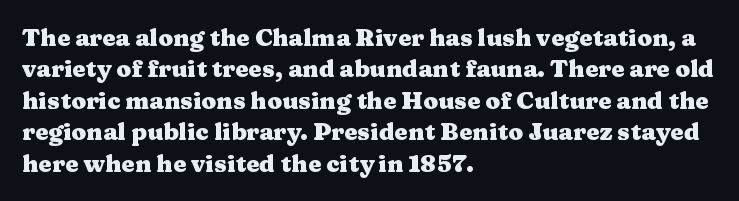
The image shows 24 px bold type, upright; set left-aligned, normal line spacing (1.31x), normal letter spacing, not underlined.
